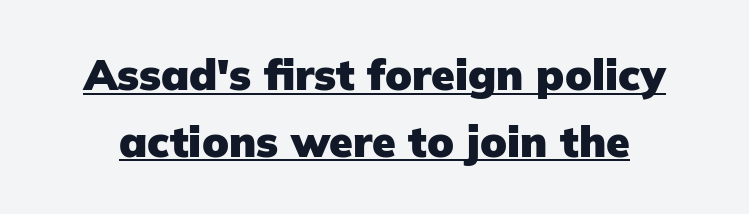
Q: Is the text bold? A: Yes.
Q: Is the text italic (slanted)? A: No, it is upright.
Q: Is the typeface a serif or a sans-serif typeface? A: Sans-serif.
Q: Is the text underlined? A: Yes.
Q: Is the spacing between letters normal or unusually wide? A: Normal.
Q: Is the spacing between lines tight, normal or loose? A: Normal.
Q: Width (condensed, normal, or wide)? A: Normal.
Q: Stroke contrast? A: Low.
Q: x-height? A: Medium.
Q: Monospaced? A: No.
